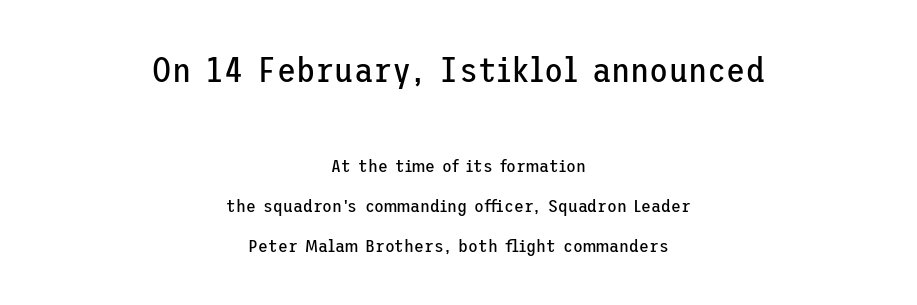
Q: Is the text bold? A: No.
Q: Is the text italic (slanted)? A: No, it is upright.
Q: Is the typeface a serif or a sans-serif typeface? A: Sans-serif.
Q: Is the text underlined? A: No.
Q: How is the paragraph aligned? A: Centered.
Q: Is the spacing between letters normal or unusually wide? A: Normal.
Q: Is the spacing between lines tight, normal or loose? A: Loose.
Q: Which block of text is set in a larger size, the first (top) or the second (bottom)? A: The first (top) one.
Q: Width (condensed, normal, or wide)? A: Normal.
Q: Stroke contrast? A: Low.
Q: x-height? A: Medium.
